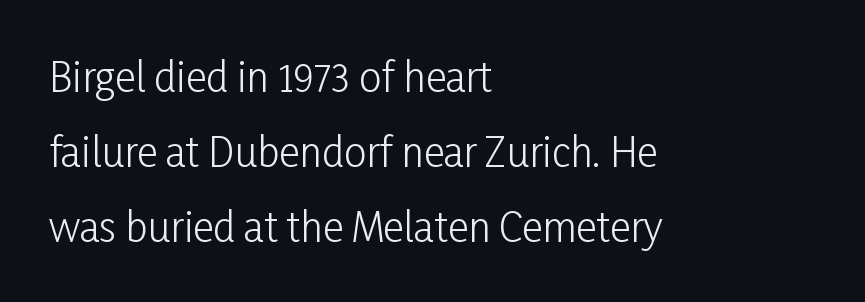
The gap between lines stays unmarked. What stands out about the letter spacing? Nothing — it is the standard amount. A typesetter would mark this as roman, not italic. This sample is left-justified, so line endings fall wherever the words run out. Grotesque or geometric, the face here clearly has no serifs.
